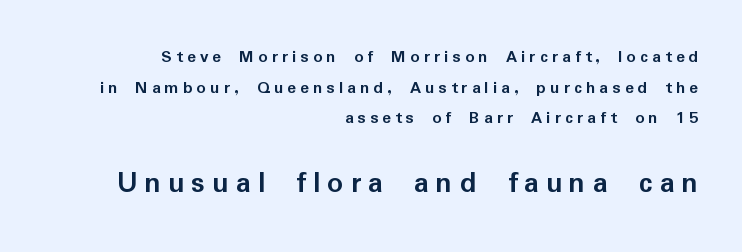
What stands out about the letter spacing? Its width — letters are far apart. Do the letters lean? They stand straight. How heavy is the stroke? Heavy — this is a bold. A typesetter would call this proportional, since set widths differ per character.
